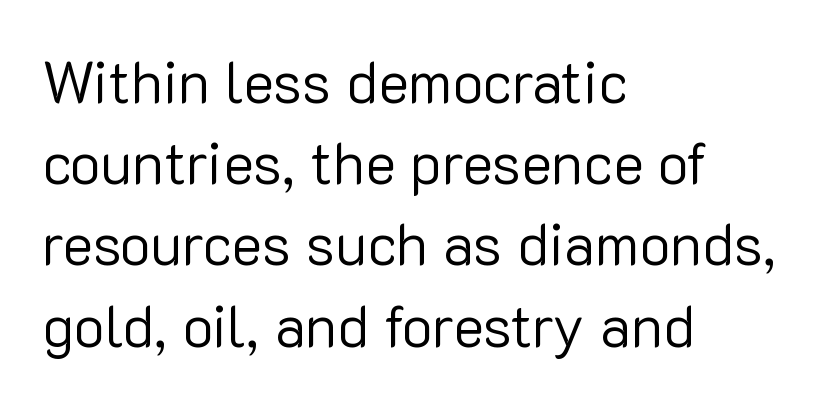
Q: Is the text bold? A: No.
Q: Is the text italic (slanted)? A: No, it is upright.
Q: Is the typeface a serif or a sans-serif typeface? A: Sans-serif.
Q: Is the text underlined? A: No.
Q: How is the paragraph aligned? A: Left-aligned.
Q: Is the spacing between letters normal or unusually wide? A: Normal.
Q: Is the spacing between lines tight, normal or loose? A: Normal.
Q: Width (condensed, normal, or wide)? A: Normal.
Q: Stroke contrast? A: Low.
Q: x-height? A: Medium.
Q: Monospaced? A: No.
